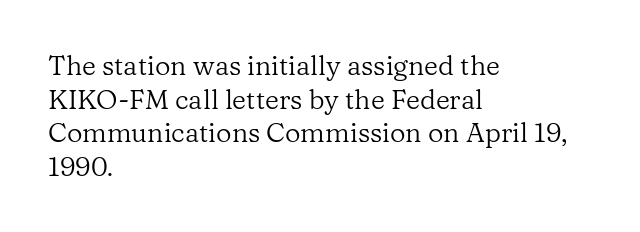
{"italic": "no", "bold": "no", "underline": "no", "align": "left", "line_spacing": "normal", "line_spacing_ratio": 1.25, "letter_spacing": "normal", "letter_spacing_em": 0.0, "glyph_px": 27}
